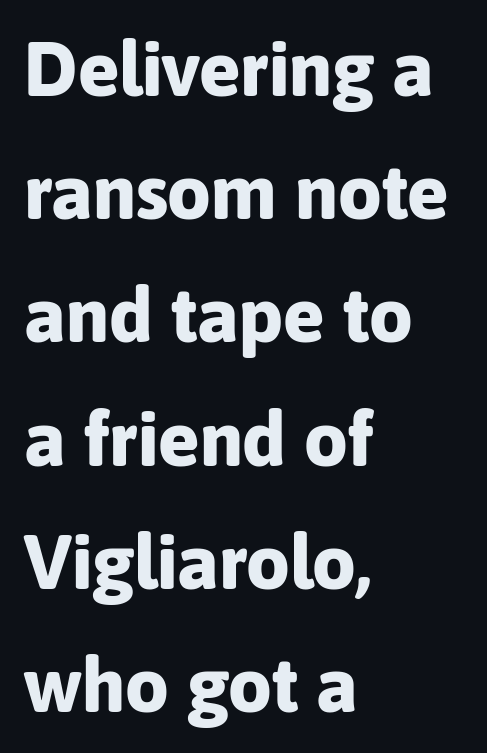
Q: Is the text bold? A: Yes.
Q: Is the text italic (slanted)? A: No, it is upright.
Q: Is the typeface a serif or a sans-serif typeface? A: Sans-serif.
Q: Is the text underlined? A: No.
Q: How is the paragraph aligned? A: Left-aligned.
Q: Is the spacing between letters normal or unusually wide? A: Normal.
Q: Is the spacing between lines tight, normal or loose? A: Normal.
Q: Width (condensed, normal, or wide)? A: Normal.
Q: Stroke contrast? A: Low.
Q: x-height? A: Medium.
Q: Monospaced? A: No.
